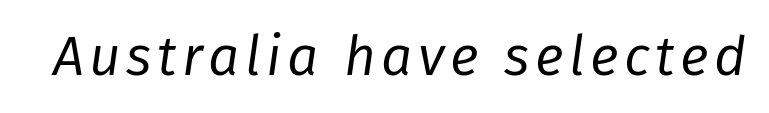
Stem width sits at or under what a default text font uses. Think of a printed novel: that variable character pitch is what you see here. The gap between lines stays unmarked. Looking at the ascenders, they clearly lean.
